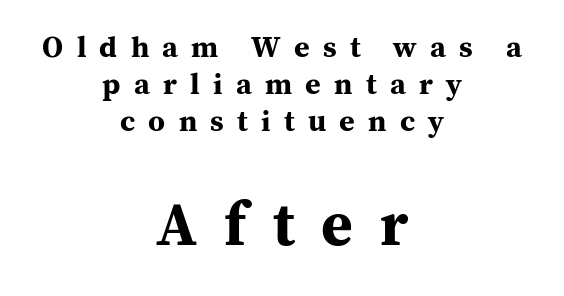
Q: Is the text bold? A: Yes.
Q: Is the text italic (slanted)? A: No, it is upright.
Q: Is the typeface a serif or a sans-serif typeface? A: Serif.
Q: Is the text underlined? A: No.
Q: How is the paragraph aligned? A: Centered.
Q: Is the spacing between letters normal or unusually wide? A: Unusually wide.
Q: Which block of text is set in a larger size, the first (top) or the second (bottom)? A: The second (bottom) one.
Q: Width (condensed, normal, or wide)? A: Normal.
Q: Stroke contrast? A: Medium.
Q: x-height? A: Medium.
Q: Monospaced? A: No.
